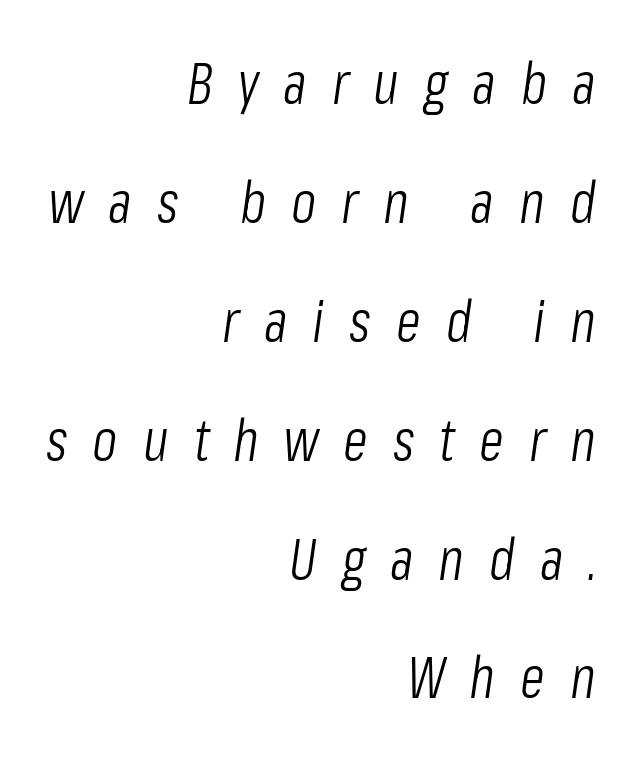
{"italic": "yes", "lean": "right", "slant_degrees": 8, "bold": "no", "weight": "light", "width": "condensed", "stroke_contrast": "low", "x_height": "medium", "monospaced": "no", "underline": "no", "align": "right", "line_spacing": "loose", "line_spacing_ratio": 2.05, "letter_spacing": "wide", "letter_spacing_em": 0.43, "glyph_px": 58}
